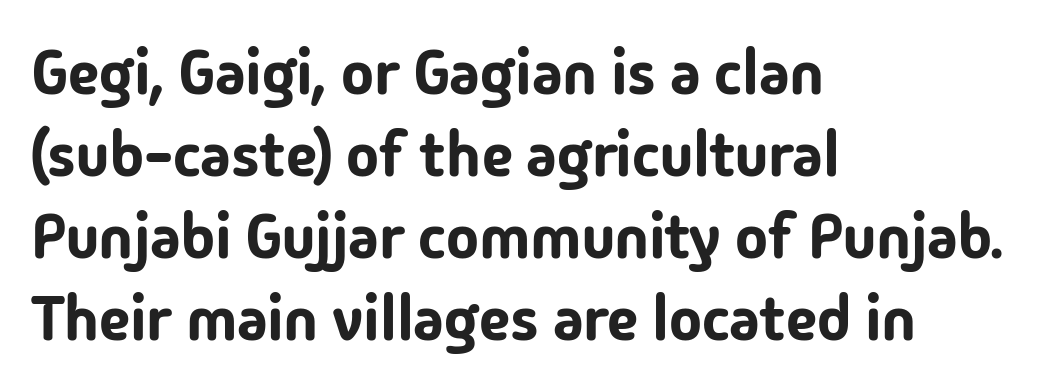
The image shows 62 px sans-serif type, upright; set left-aligned, normal line spacing (1.32x), normal letter spacing, not underlined; low stroke contrast and a medium x-height.
